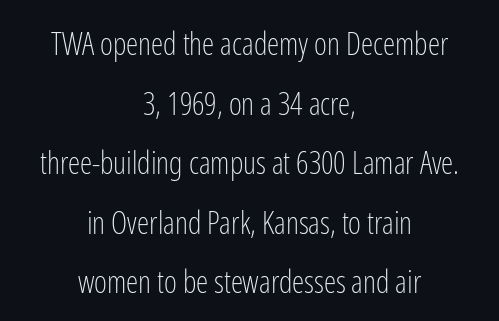
The image shows 31 px light, condensed sans-serif type, upright; set centered, loose line spacing (1.92x), normal letter spacing, not underlined; low stroke contrast and a medium x-height.
